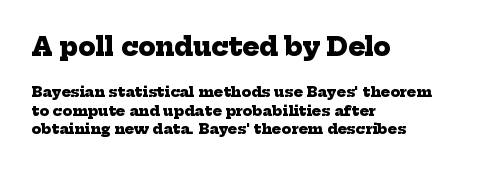
The image shows 25 px bold type; set left-aligned, normal line spacing (1.3x), normal letter spacing, not underlined; the first (top) block is 1.79x larger.
